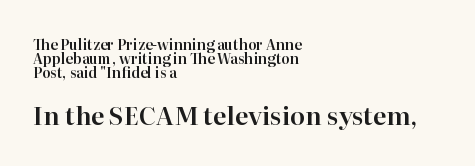
{"italic": "no", "underline": "no", "align": "left", "line_spacing": "tight", "line_spacing_ratio": 1.0, "letter_spacing": "normal", "letter_spacing_em": 0.0, "larger_block": "second", "size_ratio": 1.79, "glyph_px": 25}
